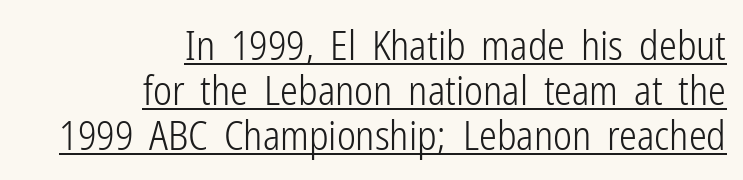
Q: Is the text bold? A: No.
Q: Is the text italic (slanted)? A: No, it is upright.
Q: Is the typeface a serif or a sans-serif typeface? A: Sans-serif.
Q: Is the text underlined? A: Yes.
Q: How is the paragraph aligned? A: Right-aligned.
Q: Is the spacing between letters normal or unusually wide? A: Normal.
Q: Is the spacing between lines tight, normal or loose? A: Tight.
Q: Width (condensed, normal, or wide)? A: Condensed.
Q: Stroke contrast? A: Low.
Q: x-height? A: Medium.
Q: Monospaced? A: No.
